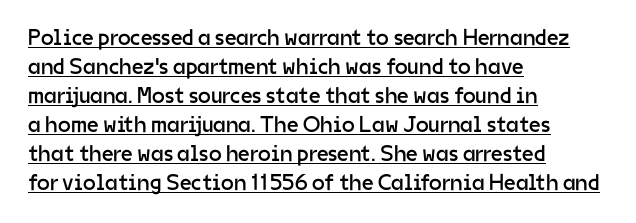
The image shows 23 px text type, upright; set left-aligned, normal line spacing (1.26x), normal letter spacing, underlined.
